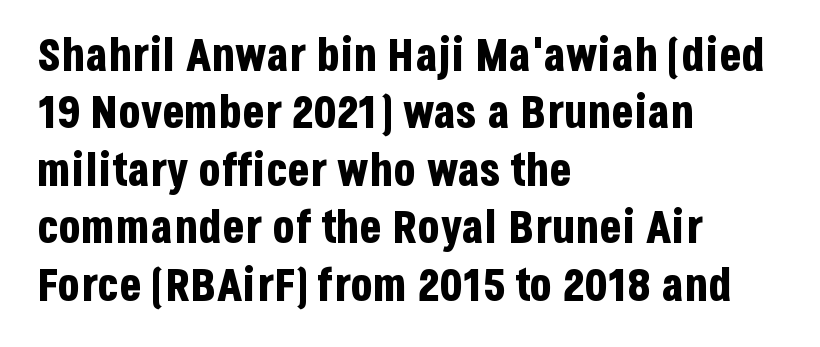
Q: Is the text bold? A: Yes.
Q: Is the text italic (slanted)? A: No, it is upright.
Q: Is the typeface a serif or a sans-serif typeface? A: Sans-serif.
Q: Is the text underlined? A: No.
Q: How is the paragraph aligned? A: Left-aligned.
Q: Is the spacing between letters normal or unusually wide? A: Normal.
Q: Is the spacing between lines tight, normal or loose? A: Normal.
Q: Width (condensed, normal, or wide)? A: Condensed.
Q: Stroke contrast? A: Low.
Q: x-height? A: Large.
Q: Monospaced? A: No.
